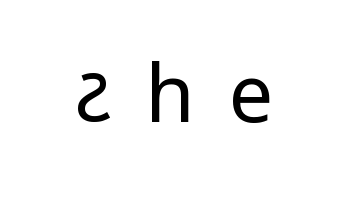
The image shows 80 px regular-weight, condensed sans-serif type, upright; set unusually wide letter spacing (+0.43 em), not underlined; low stroke contrast.
